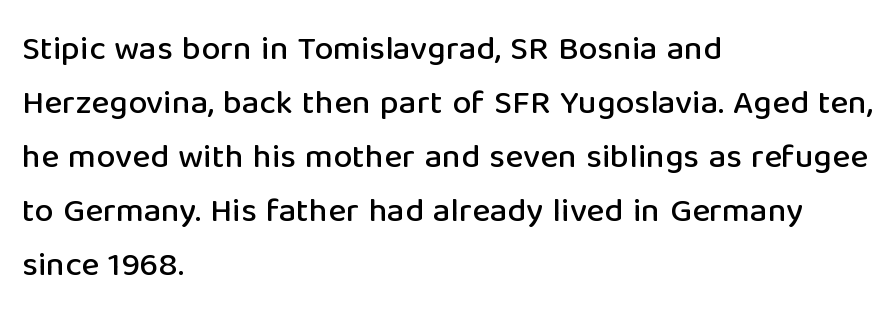
Q: Is the text italic (slanted)? A: No, it is upright.
Q: Is the typeface a serif or a sans-serif typeface? A: Sans-serif.
Q: Is the text underlined? A: No.
Q: How is the paragraph aligned? A: Left-aligned.
Q: Is the spacing between letters normal or unusually wide? A: Normal.
Q: Is the spacing between lines tight, normal or loose? A: Normal.
Q: Width (condensed, normal, or wide)? A: Normal.
Q: Stroke contrast? A: Low.
Q: x-height? A: Medium.
Q: Monospaced? A: No.
